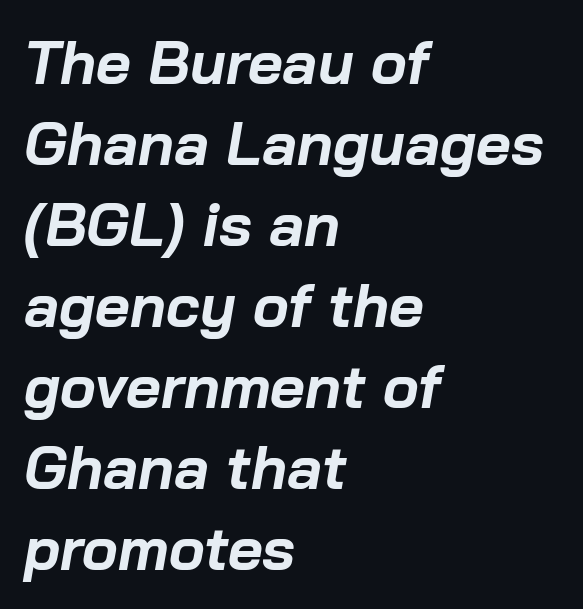
Q: Is the text bold? A: Yes.
Q: Is the text italic (slanted)? A: Yes, it leans right by about 10 degrees.
Q: Is the text underlined? A: No.
Q: How is the paragraph aligned? A: Left-aligned.
Q: Is the spacing between letters normal or unusually wide? A: Normal.
Q: Is the spacing between lines tight, normal or loose? A: Normal.
Q: Width (condensed, normal, or wide)? A: Normal.
Q: Stroke contrast? A: Low.
Q: x-height? A: Medium.
Q: Monospaced? A: No.
